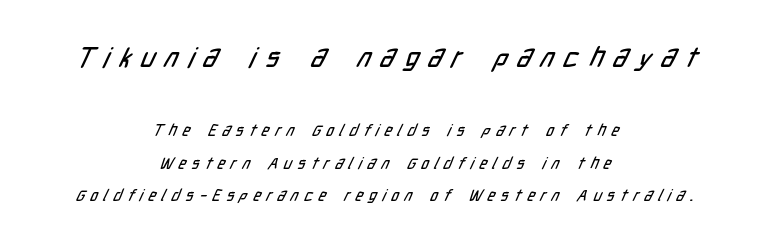
The image shows 28 px condensed sans-serif type; set centered, loose line spacing (2.03x), unusually wide letter spacing (+0.35 em), not underlined; the first (top) block is 1.75x larger; low stroke contrast and a medium x-height.
